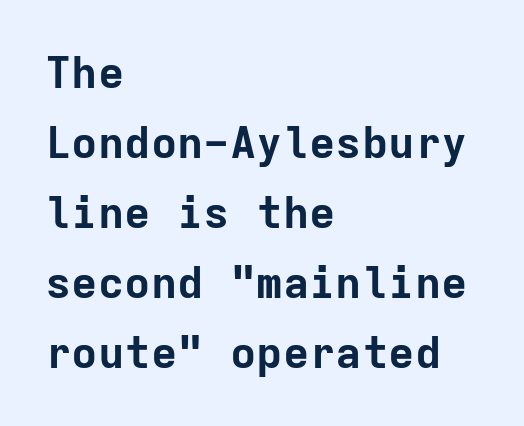
{"serif": "no", "italic": "no", "bold": "yes", "weight": "bold", "width": "normal", "stroke_contrast": "low", "x_height": "medium", "monospaced": "yes", "underline": "no", "align": "left", "line_spacing": "normal", "line_spacing_ratio": 1.59, "letter_spacing": "normal", "letter_spacing_em": 0.0, "glyph_px": 44}
